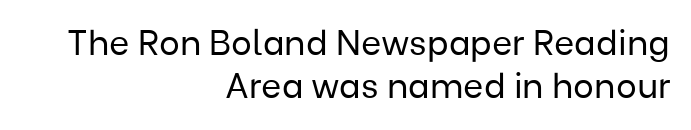
{"serif": "no", "italic": "no", "bold": "no", "weight": "regular", "width": "normal", "stroke_contrast": "low", "x_height": "medium", "monospaced": "no", "underline": "no", "align": "right", "line_spacing_ratio": 1.23, "letter_spacing": "normal", "letter_spacing_em": 0.0, "glyph_px": 35}
